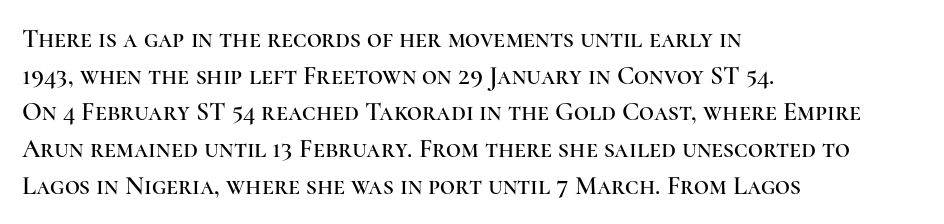
{"italic": "no", "underline": "no", "align": "left", "line_spacing": "normal", "line_spacing_ratio": 1.41, "letter_spacing": "normal", "letter_spacing_em": 0.0, "glyph_px": 26}
